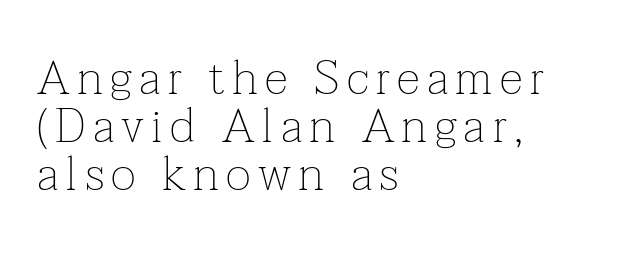
The image shows 48 px thin serif type, upright; set left-aligned, tight line spacing (1.0x), not underlined; low stroke contrast and a medium x-height.
